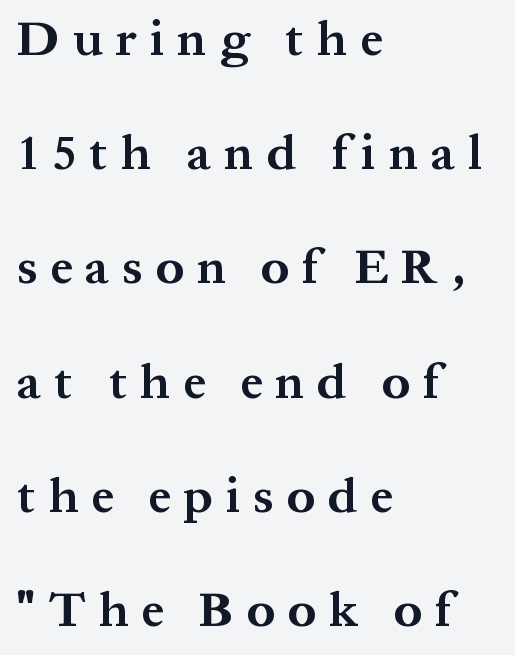
Q: Is the text bold? A: Yes.
Q: Is the text italic (slanted)? A: No, it is upright.
Q: Is the typeface a serif or a sans-serif typeface? A: Serif.
Q: Is the text underlined? A: No.
Q: How is the paragraph aligned? A: Left-aligned.
Q: Is the spacing between letters normal or unusually wide? A: Unusually wide.
Q: Is the spacing between lines tight, normal or loose? A: Loose.
Q: Width (condensed, normal, or wide)? A: Normal.
Q: Stroke contrast? A: Medium.
Q: x-height? A: Medium.
Q: Monospaced? A: No.
